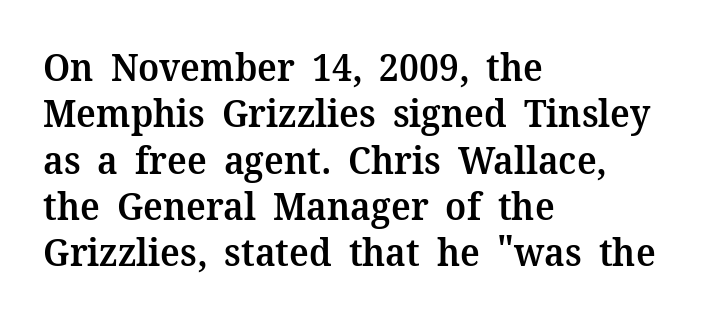
Q: Is the text bold? A: Semi-bold.
Q: Is the text italic (slanted)? A: No, it is upright.
Q: Is the typeface a serif or a sans-serif typeface? A: Serif.
Q: Is the text underlined? A: No.
Q: How is the paragraph aligned? A: Left-aligned.
Q: Is the spacing between letters normal or unusually wide? A: Normal.
Q: Width (condensed, normal, or wide)? A: Normal.
Q: Stroke contrast? A: Medium.
Q: x-height? A: Medium.
Q: Monospaced? A: No.
